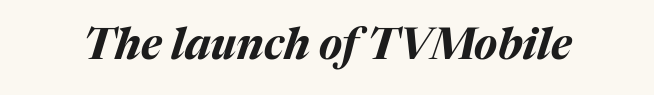
These lines carry a lot of weight — the face is fully bold. The passage shown leans; its letterforms are oblique. The string is rendered with underlining switched off. Each word holds together tightly as a unit, with standard inter-letter gaps.
